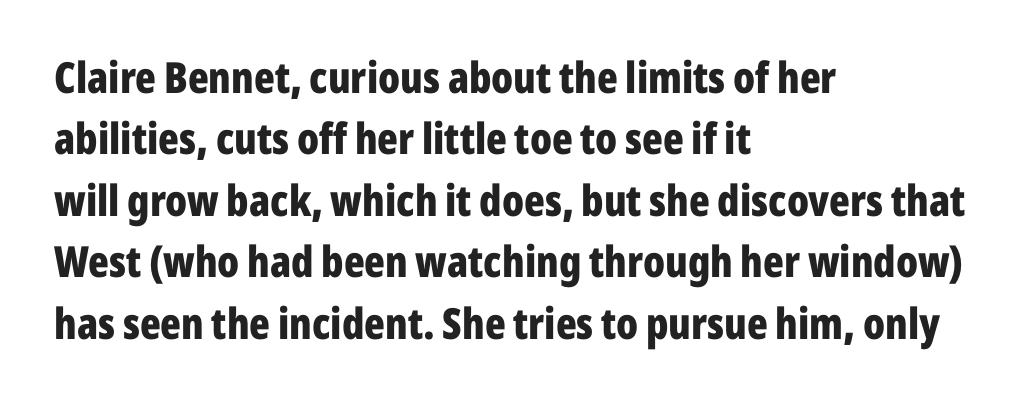
Do the letters lean? They stand straight. The words here are not underlined. Students, this is bold: see how much ink each stroke carries. Reading down the column, the eye jumps a familiar distance to each next line. Horizontal alignment here is leftward, the default for most running prose. Think of a printed novel: that variable character pitch is what you see here.
